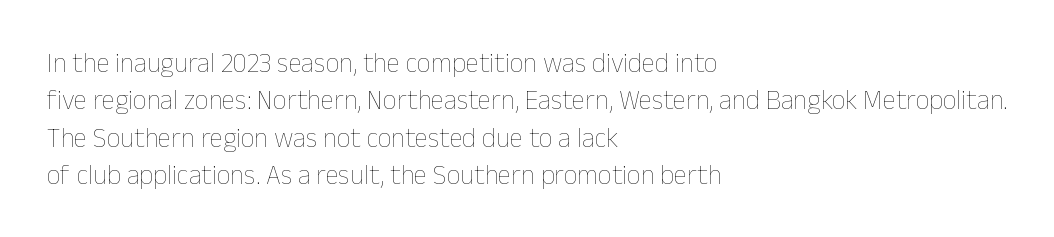
The image shows 27 px text type, upright; set left-aligned, normal line spacing (1.38x), normal letter spacing, not underlined.
